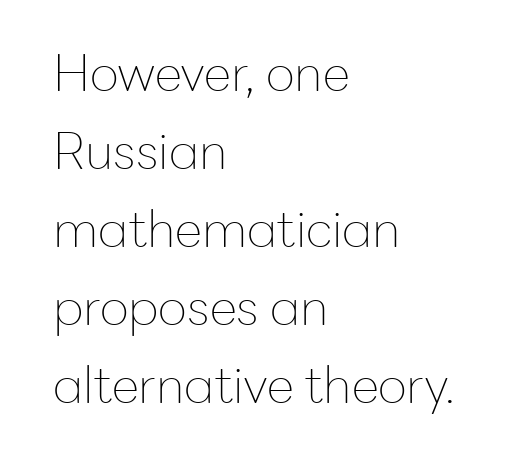
Alignment: flush left. Is this a fixed-width face? No — the glyphs have proportional, varying widths. Notice how the stems are strictly vertical — no italics here. Short note: letters normally spaced.
